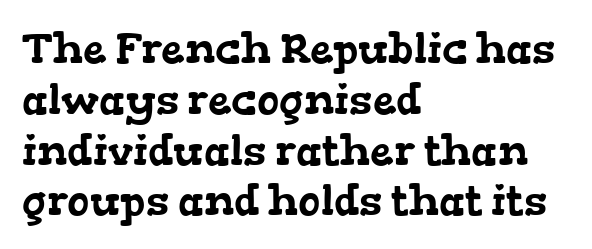
{"serif": "yes", "width": "wide", "stroke_contrast": "low", "x_height": "medium", "monospaced": "no", "underline": "no", "align": "left", "line_spacing_ratio": 1.21, "letter_spacing": "normal", "letter_spacing_em": 0.0, "glyph_px": 42}
